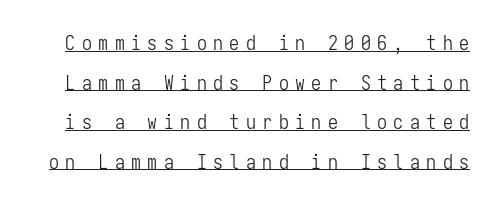
The image shows 20 px text type, upright; set loose line spacing (1.98x), unusually wide letter spacing (+0.32 em), underlined.
